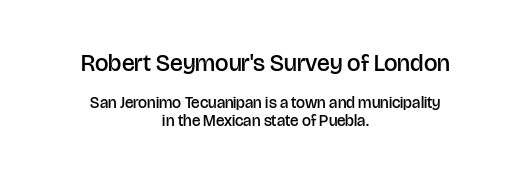
Q: Is the text bold? A: Semi-bold.
Q: Is the text italic (slanted)? A: No, it is upright.
Q: Is the text underlined? A: No.
Q: How is the paragraph aligned? A: Centered.
Q: Is the spacing between letters normal or unusually wide? A: Normal.
Q: Is the spacing between lines tight, normal or loose? A: Tight.
Q: Which block of text is set in a larger size, the first (top) or the second (bottom)? A: The first (top) one.
